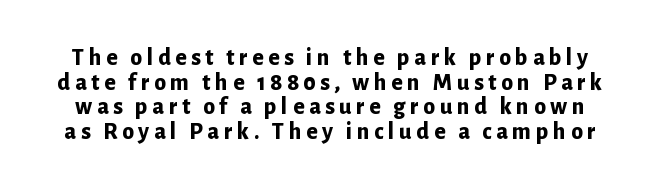
Q: Is the text bold? A: Yes.
Q: Is the text italic (slanted)? A: No, it is upright.
Q: Is the text underlined? A: No.
Q: Is the spacing between lines tight, normal or loose? A: Tight.
